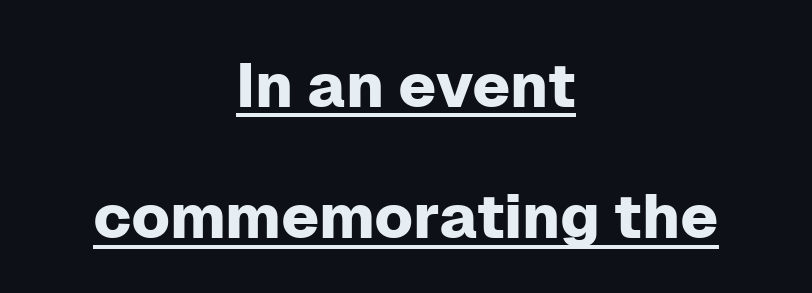
Q: Is the text italic (slanted)? A: No, it is upright.
Q: Is the typeface a serif or a sans-serif typeface? A: Sans-serif.
Q: Is the text underlined? A: Yes.
Q: How is the paragraph aligned? A: Centered.
Q: Is the spacing between letters normal or unusually wide? A: Normal.
Q: Is the spacing between lines tight, normal or loose? A: Loose.
Q: Width (condensed, normal, or wide)? A: Normal.
Q: Stroke contrast? A: Low.
Q: x-height? A: Medium.
Q: Monospaced? A: No.
